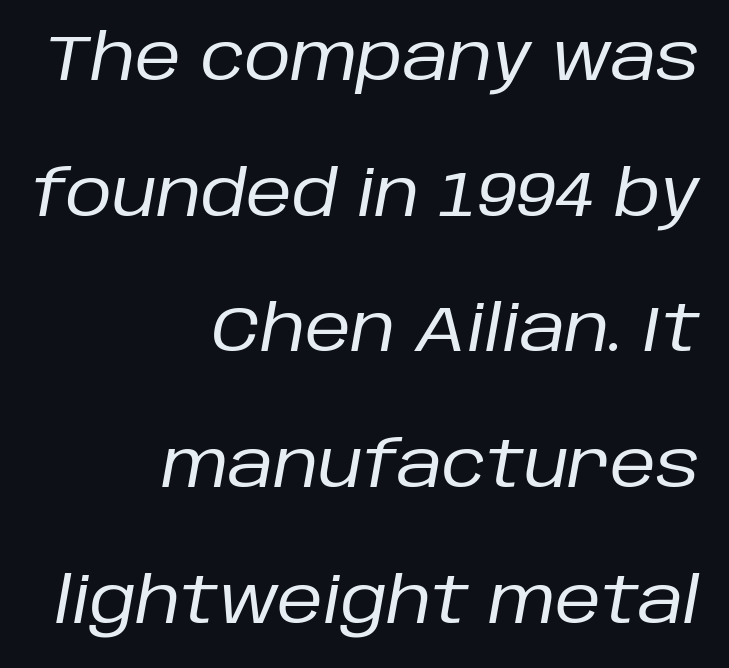
Q: Is the text bold? A: No.
Q: Is the text italic (slanted)? A: Yes, it leans right by about 10 degrees.
Q: Is the text underlined? A: No.
Q: How is the paragraph aligned? A: Right-aligned.
Q: Is the spacing between letters normal or unusually wide? A: Normal.
Q: Is the spacing between lines tight, normal or loose? A: Loose.
Q: Width (condensed, normal, or wide)? A: Normal.
Q: Stroke contrast? A: Low.
Q: x-height? A: Large.
Q: Monospaced? A: No.
